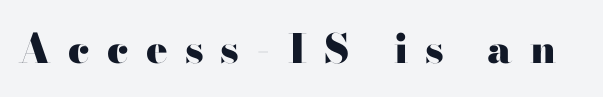
The image shows 40 px heavy, wide serif type, upright; set unusually wide letter spacing (+0.43 em), not underlined; high stroke contrast and a small x-height.
